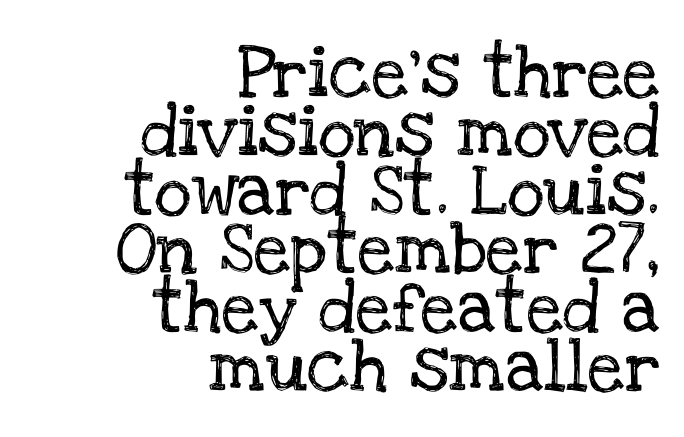
The image shows 52 px serif type, upright; set right-aligned, tight line spacing (1.13x), normal letter spacing, not underlined; low stroke contrast and a large x-height.
